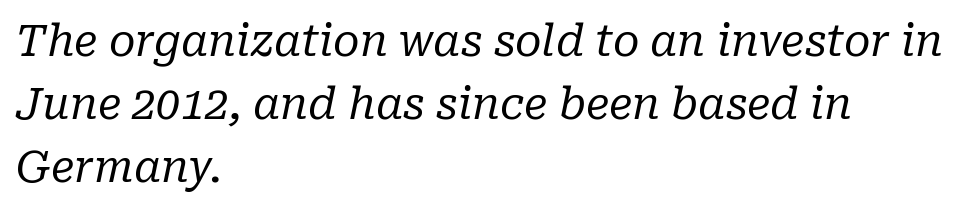
{"serif": "yes", "italic": "yes", "lean": "right", "slant_degrees": 10, "bold": "no", "weight": "regular", "width": "normal", "stroke_contrast": "low", "x_height": "medium", "monospaced": "no", "underline": "no", "align": "left", "line_spacing": "normal", "line_spacing_ratio": 1.47, "letter_spacing": "normal", "letter_spacing_em": 0.0, "glyph_px": 43}
